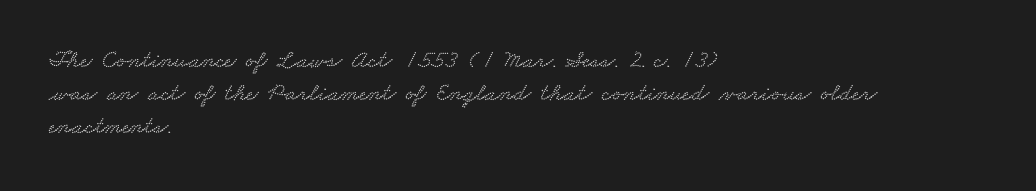
{"underline": "no", "align": "left", "line_spacing": "normal", "line_spacing_ratio": 1.33, "letter_spacing": "normal", "letter_spacing_em": 0.0, "glyph_px": 25}
